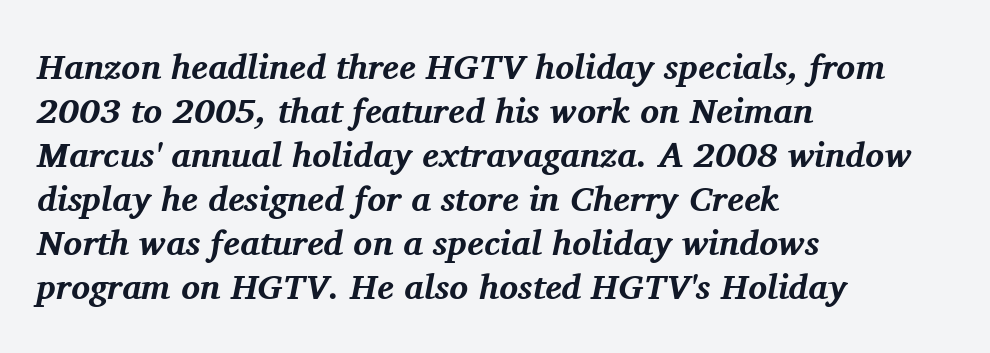
{"serif": "yes", "italic": "yes", "lean": "right", "slant_degrees": 11, "bold": "yes", "weight": "bold", "width": "normal", "stroke_contrast": "medium", "x_height": "medium", "monospaced": "no", "underline": "no", "align": "left", "line_spacing": "normal", "line_spacing_ratio": 1.26, "letter_spacing": "normal", "letter_spacing_em": 0.0, "glyph_px": 35}
